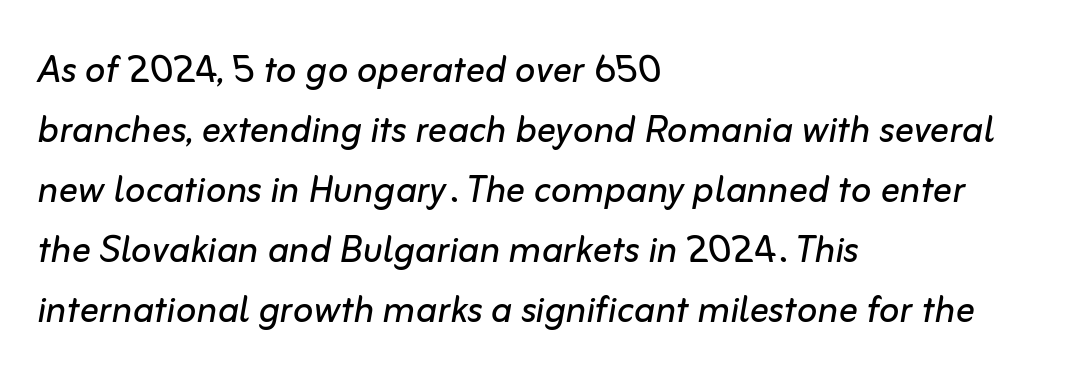
Q: Is the text bold? A: No.
Q: Is the text italic (slanted)? A: Yes, it leans right by about 10 degrees.
Q: Is the text underlined? A: No.
Q: How is the paragraph aligned? A: Left-aligned.
Q: Is the spacing between letters normal or unusually wide? A: Normal.
Q: Is the spacing between lines tight, normal or loose? A: Normal.
Q: Width (condensed, normal, or wide)? A: Normal.
Q: Stroke contrast? A: Low.
Q: x-height? A: Medium.
Q: Monospaced? A: No.
